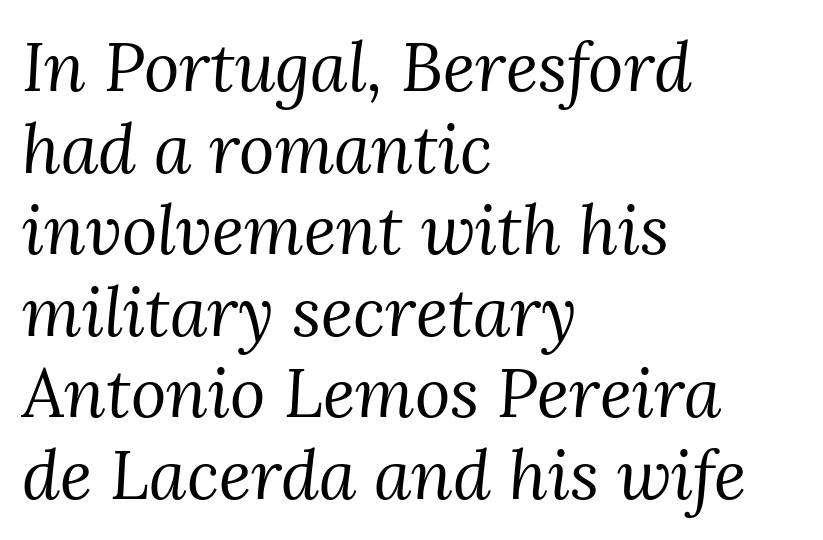
In terms of letterform style, serifs are clearly present. An italicized treatment has been applied to the whole sample. Has an underline been added? It has not. Casual observation: everything's shoved over to the left.
